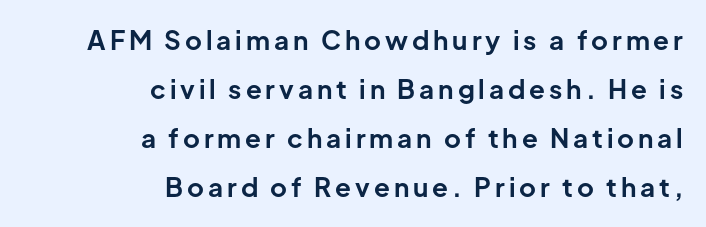
Check under the words: just untouched page. The passage is arranged like a letterhead date or caption credit — flush right. Italic? Not at all — the glyphs are vertical. The passage shown is emphatically bold.
